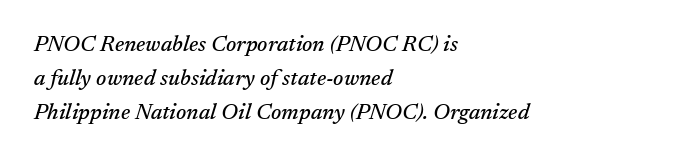
{"italic": "yes", "lean": "right", "slant_degrees": 17, "underline": "no", "align": "left", "line_spacing": "normal", "line_spacing_ratio": 1.54, "letter_spacing": "normal", "letter_spacing_em": 0.0, "glyph_px": 22}
